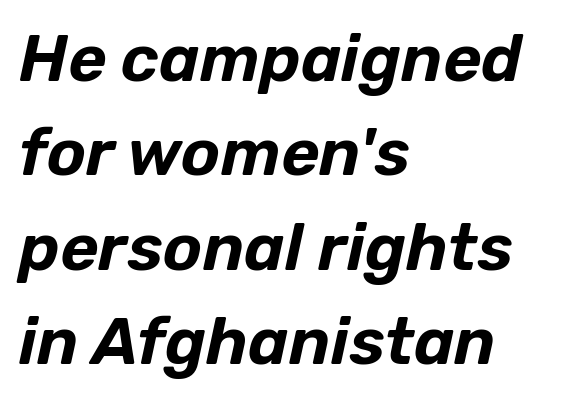
You could not count columns in this text — the font is proportionally spaced. Which margin do the lines hug? The left one — the right edge is uneven. Observe the lean: these are italic letterforms. Characters follow at the spacing the type designer built in.
